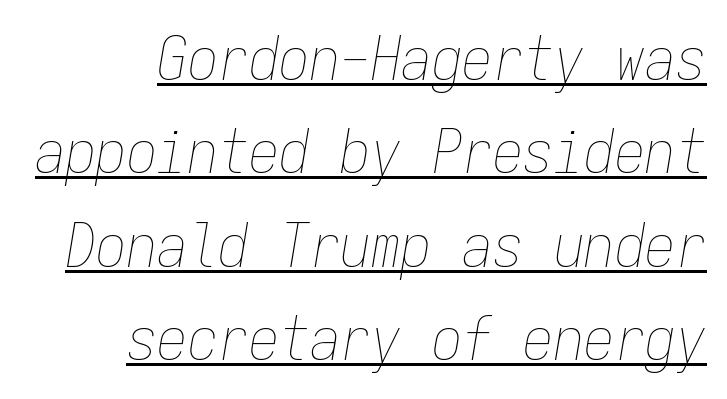
Fixed-width glyphs throughout — classic coding-font behaviour. The space between consecutive lines is moderate. Glyph-to-glyph distance matches everyday printed text. This is underlined copy, the kind a proofreader might mark for attention.
